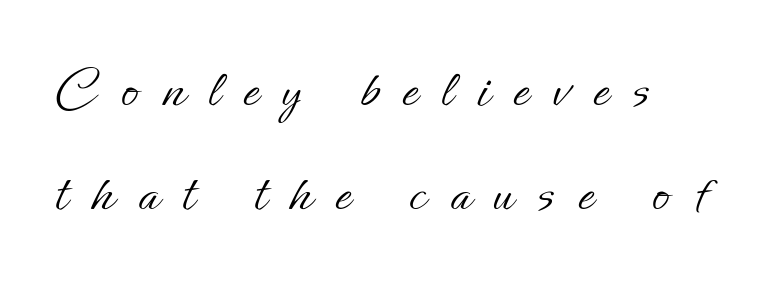
{"bold": "no", "weight": "light", "width": "normal", "stroke_contrast": "low", "x_height": "small", "monospaced": "no", "underline": "no", "align": "left", "line_spacing_ratio": 1.83, "letter_spacing": "wide", "letter_spacing_em": 0.42, "glyph_px": 57}
